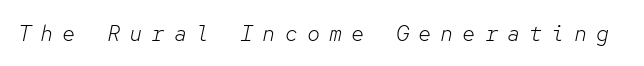
Inter-character spacing is expanded well beyond the font's built-in metrics. Tall strokes in this sample are angled rather than plumb. Anything drawn beneath the words? Only blank space. Compared with a typical body face, this is equally light or lighter still.
